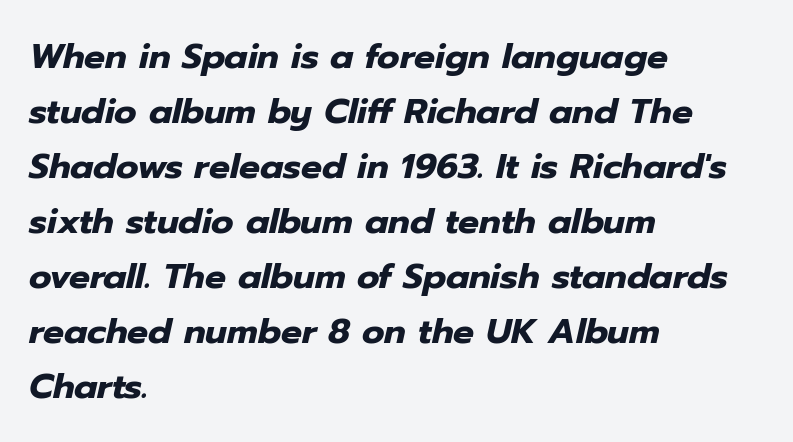
Q: Is the text bold? A: Yes.
Q: Is the text italic (slanted)? A: Yes, it leans right by about 12 degrees.
Q: Is the text underlined? A: No.
Q: How is the paragraph aligned? A: Left-aligned.
Q: Is the spacing between letters normal or unusually wide? A: Normal.
Q: Is the spacing between lines tight, normal or loose? A: Normal.
Q: Width (condensed, normal, or wide)? A: Normal.
Q: Stroke contrast? A: Low.
Q: x-height? A: Medium.
Q: Monospaced? A: No.
